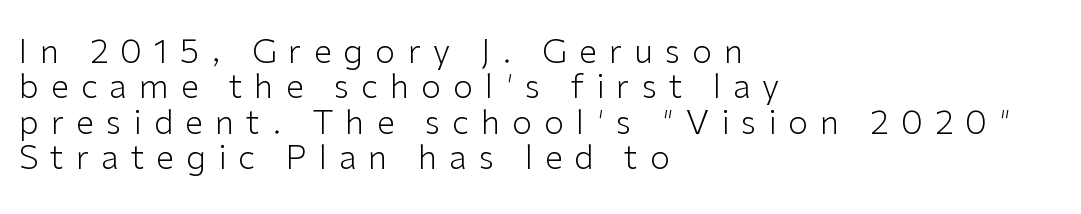
Q: Is the text bold? A: No.
Q: Is the text italic (slanted)? A: No, it is upright.
Q: Is the typeface a serif or a sans-serif typeface? A: Sans-serif.
Q: Is the text underlined? A: No.
Q: How is the paragraph aligned? A: Left-aligned.
Q: Is the spacing between letters normal or unusually wide? A: Unusually wide.
Q: Is the spacing between lines tight, normal or loose? A: Tight.
Q: Width (condensed, normal, or wide)? A: Normal.
Q: Stroke contrast? A: Low.
Q: x-height? A: Medium.
Q: Monospaced? A: No.
